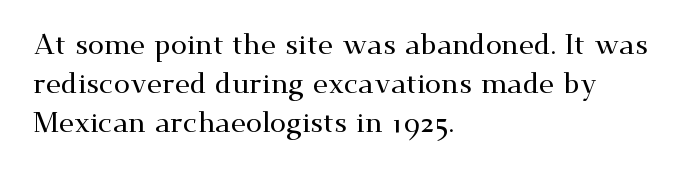
Q: Is the text italic (slanted)? A: No, it is upright.
Q: Is the typeface a serif or a sans-serif typeface? A: Serif.
Q: Is the text underlined? A: No.
Q: How is the paragraph aligned? A: Left-aligned.
Q: Is the spacing between letters normal or unusually wide? A: Normal.
Q: Is the spacing between lines tight, normal or loose? A: Normal.
Q: Width (condensed, normal, or wide)? A: Wide.
Q: Stroke contrast? A: Medium.
Q: x-height? A: Small.
Q: Monospaced? A: No.
